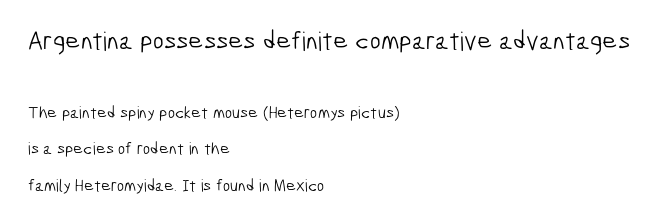
The image shows 26 px text type; set left-aligned, loose line spacing (2.13x), normal letter spacing, not underlined; the first (top) block is 1.53x larger.
